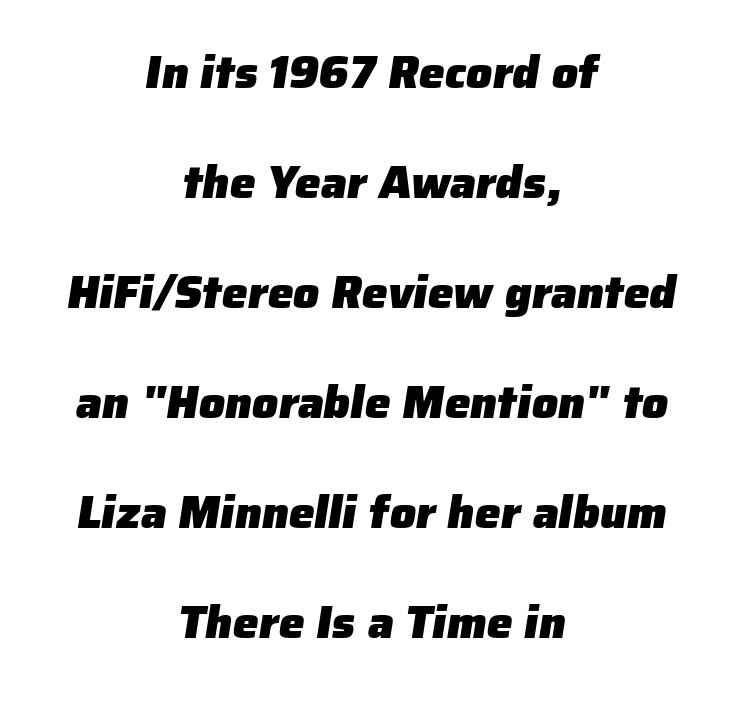
{"serif": "no", "bold": "yes", "weight": "heavy", "width": "normal", "stroke_contrast": "low", "x_height": "medium", "monospaced": "no", "underline": "no", "align": "center", "line_spacing": "loose", "line_spacing_ratio": 2.39, "letter_spacing": "normal", "letter_spacing_em": 0.0, "glyph_px": 46}
